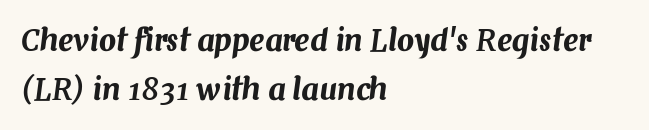
The image shows 30 px text type, italic (leaning right); set left-aligned, normal line spacing (1.62x), normal letter spacing, not underlined; medium stroke contrast and a medium x-height.
